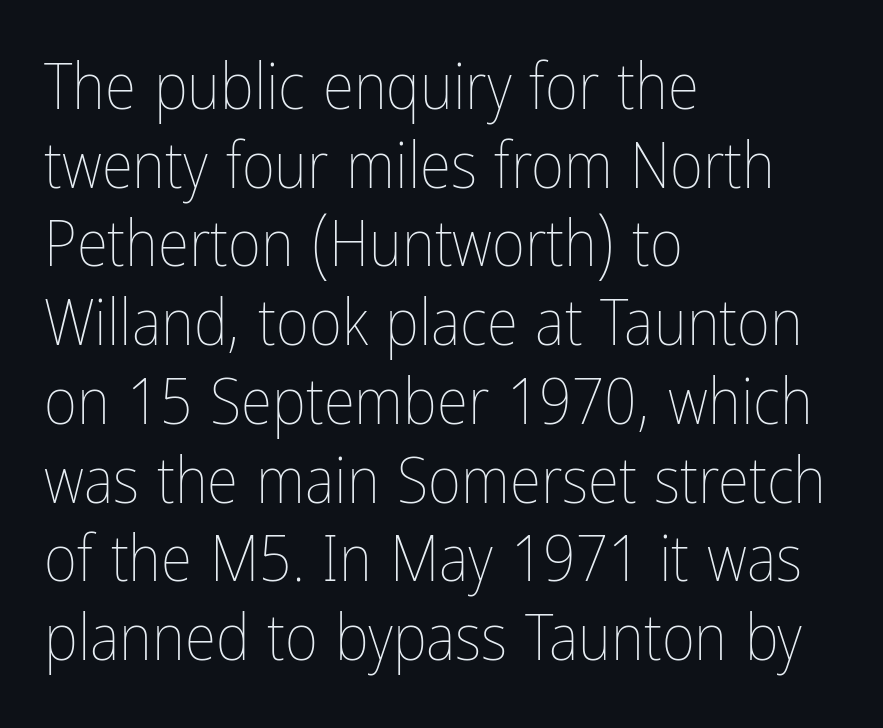
The rag falls on the right side of this text block. Upright lettering throughout. The passage shown is typed in a proportional face where columns would drift. These lines keep a tight, regular rhythm from letter to letter.
